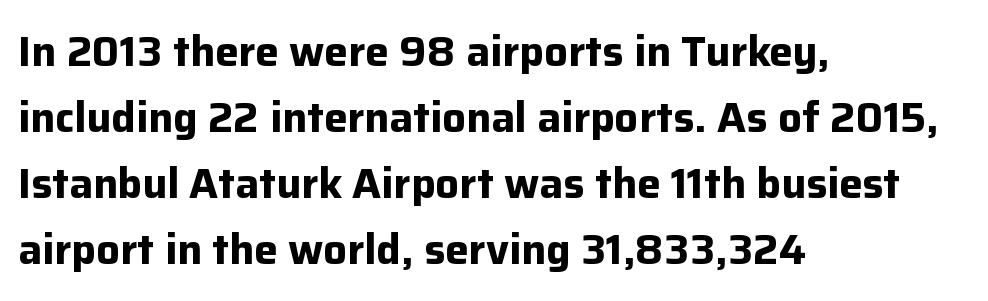
Q: Is the text bold? A: Yes.
Q: Is the text italic (slanted)? A: No, it is upright.
Q: Is the typeface a serif or a sans-serif typeface? A: Sans-serif.
Q: Is the text underlined? A: No.
Q: How is the paragraph aligned? A: Left-aligned.
Q: Is the spacing between letters normal or unusually wide? A: Normal.
Q: Is the spacing between lines tight, normal or loose? A: Normal.
Q: Width (condensed, normal, or wide)? A: Normal.
Q: Stroke contrast? A: Low.
Q: x-height? A: Medium.
Q: Monospaced? A: No.
